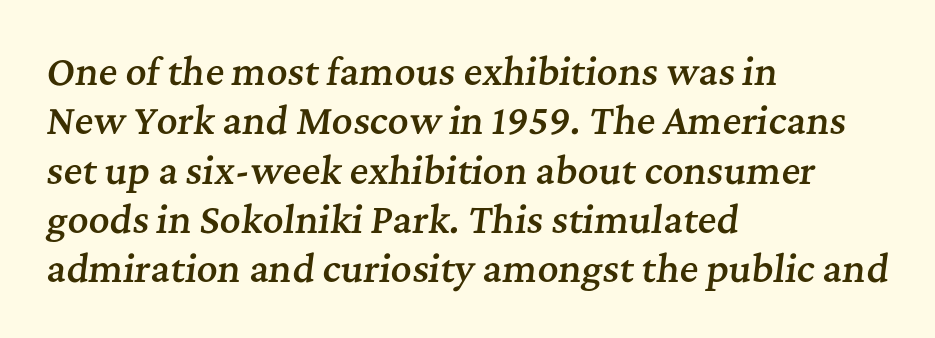
The image shows 36 px semibold serif type, italic (leaning right); set left-aligned, normal line spacing (1.37x), normal letter spacing, not underlined; medium stroke contrast and a medium x-height.
